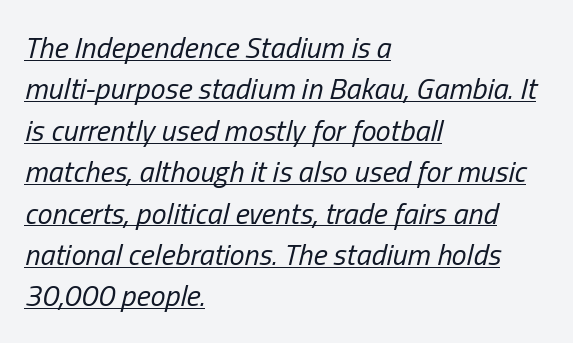
Q: Is the text bold? A: No.
Q: Is the text italic (slanted)? A: Yes, it leans right by about 13 degrees.
Q: Is the text underlined? A: Yes.
Q: How is the paragraph aligned? A: Left-aligned.
Q: Is the spacing between letters normal or unusually wide? A: Normal.
Q: Is the spacing between lines tight, normal or loose? A: Normal.
Q: Width (condensed, normal, or wide)? A: Condensed.
Q: Stroke contrast? A: Low.
Q: x-height? A: Medium.
Q: Monospaced? A: No.
